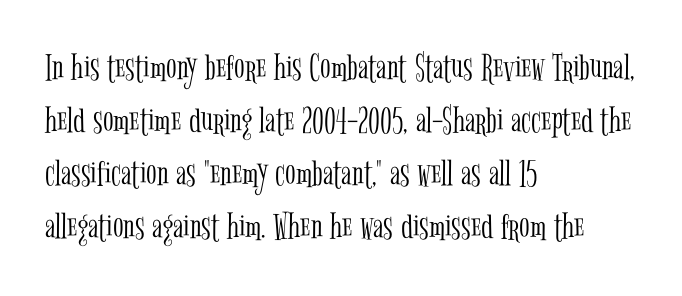
The image shows 39 px light, condensed serif type, upright; set left-aligned, normal line spacing (1.36x), normal letter spacing, not underlined; low stroke contrast and a medium x-height.
